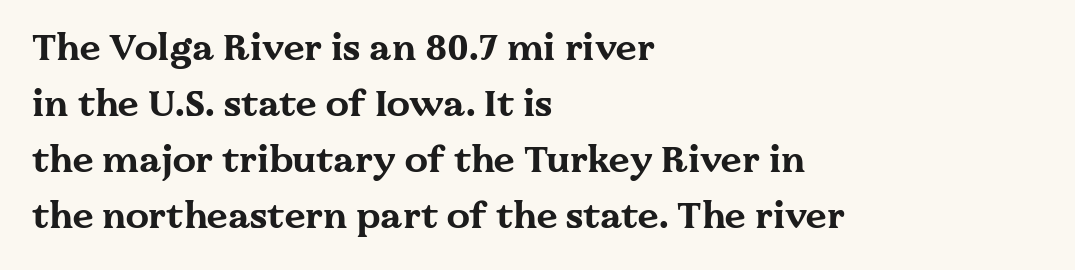
The image shows 37 px bold, wide serif type, upright; set left-aligned, normal line spacing (1.51x), normal letter spacing, not underlined; medium stroke contrast and a medium x-height.
